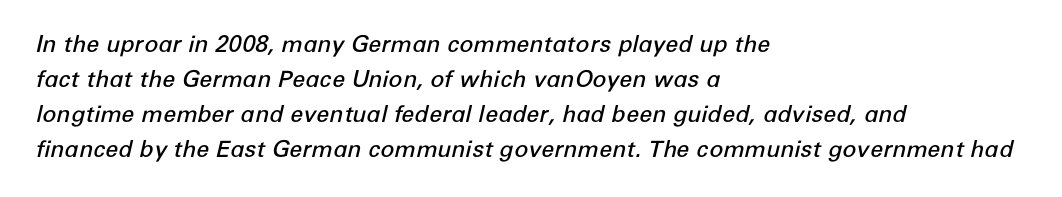
{"italic": "yes", "lean": "right", "slant_degrees": 12, "bold": "semi", "underline": "no", "align": "left", "line_spacing": "normal", "line_spacing_ratio": 1.52, "letter_spacing": "normal", "letter_spacing_em": 0.0, "glyph_px": 23}
